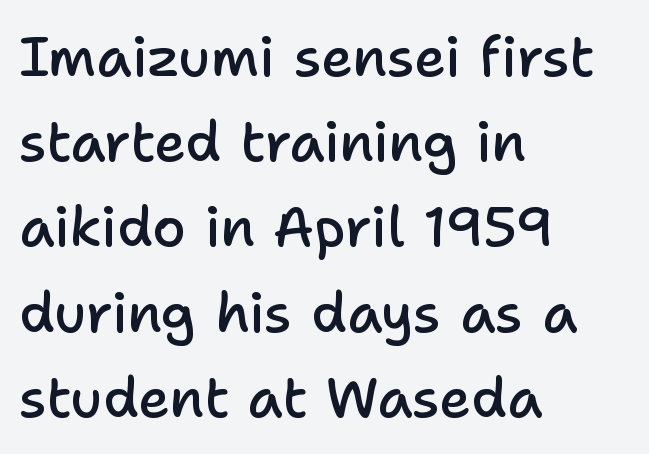
The typesetter chose a ragged-right arrangement here. The space beneath each line is pristine and unruled. Here the designer chose a conventional face with non-uniform glyph widths. The letters carry no serifs — their stems end cleanly without finishing strokes.
